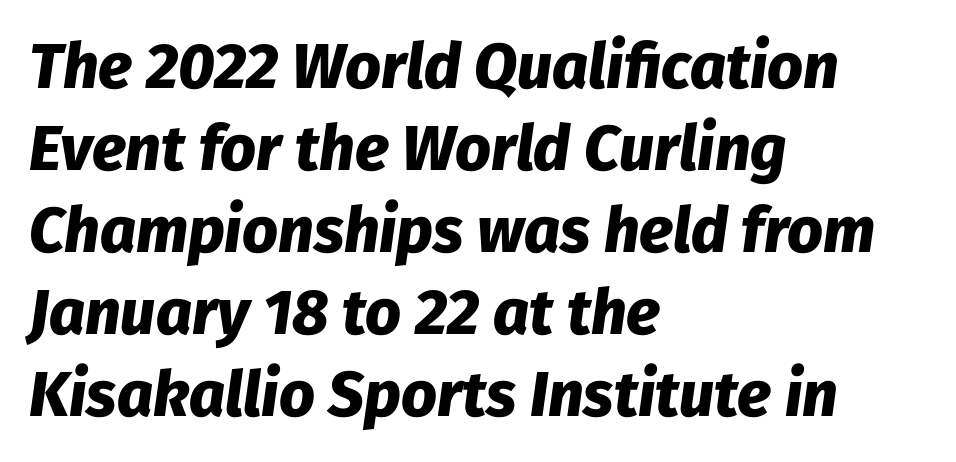
Q: Is the text bold? A: Yes.
Q: Is the text italic (slanted)? A: Yes, it leans right by about 8 degrees.
Q: Is the text underlined? A: No.
Q: How is the paragraph aligned? A: Left-aligned.
Q: Is the spacing between letters normal or unusually wide? A: Normal.
Q: Is the spacing between lines tight, normal or loose? A: Normal.
Q: Width (condensed, normal, or wide)? A: Normal.
Q: Stroke contrast? A: Low.
Q: x-height? A: Medium.
Q: Monospaced? A: No.
